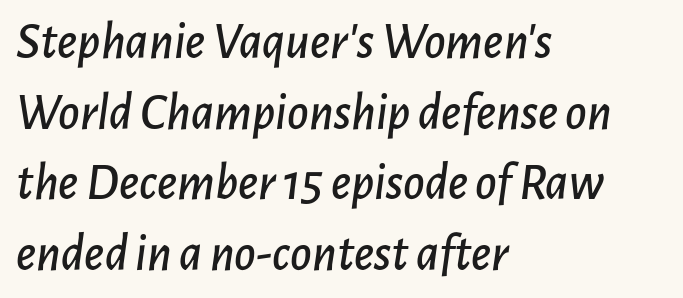
The passage shown is not underscored anywhere. Teacher's note: observe the even left margin — that is flush-left alignment. Glyph-to-glyph distance matches everyday printed text. The rendering uses a moderate line-height, typical for paragraphs.
